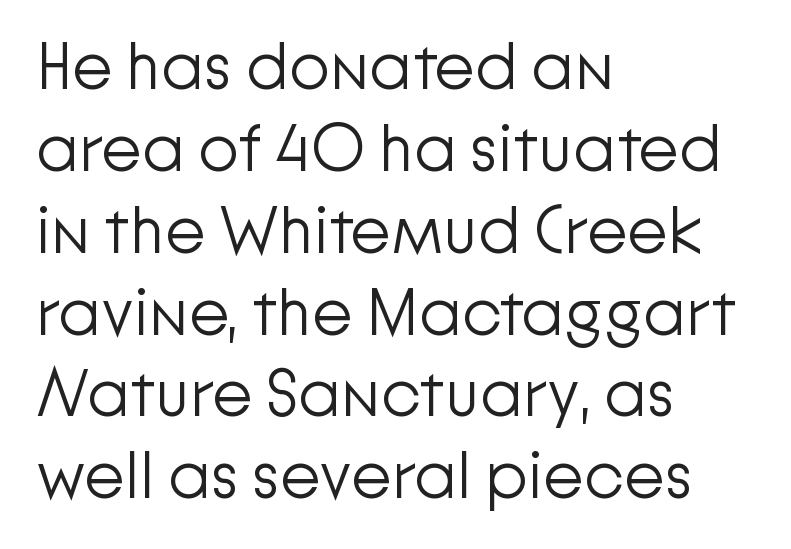
Designer's note — italics off, roman on. The typeface has the unassuming heft of standard copy or less. The paragraph has a hard left edge and a soft right edge. The rendering shows plain stroke endings on the letterforms — a sans-serif design.
